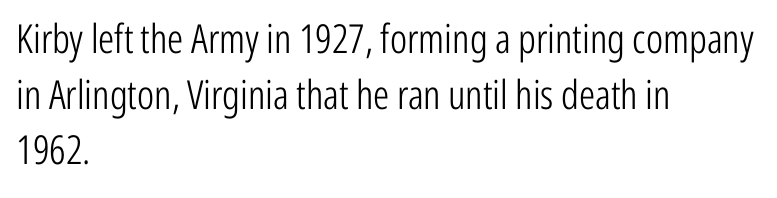
The image shows 40 px light, condensed sans-serif type, upright; set left-aligned, normal line spacing (1.39x), normal letter spacing, not underlined; low stroke contrast and a medium x-height.
